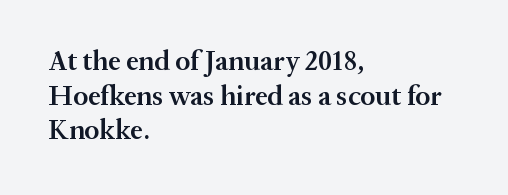
{"serif": "yes", "italic": "no", "bold": "semi", "weight": "semibold", "width": "normal", "stroke_contrast": "medium", "x_height": "medium", "monospaced": "no", "underline": "no", "align": "left", "line_spacing_ratio": 1.24, "letter_spacing": "normal", "letter_spacing_em": 0.0, "glyph_px": 28}
